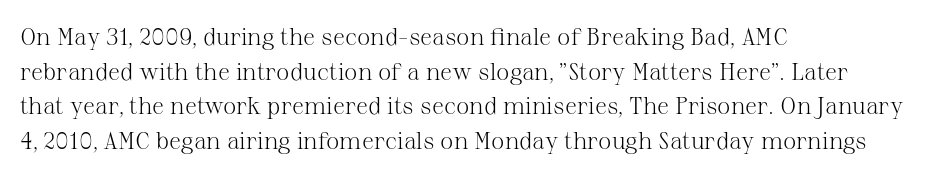
Q: Is the text bold? A: No.
Q: Is the text italic (slanted)? A: No, it is upright.
Q: Is the text underlined? A: No.
Q: How is the paragraph aligned? A: Left-aligned.
Q: Is the spacing between letters normal or unusually wide? A: Normal.
Q: Is the spacing between lines tight, normal or loose? A: Normal.
